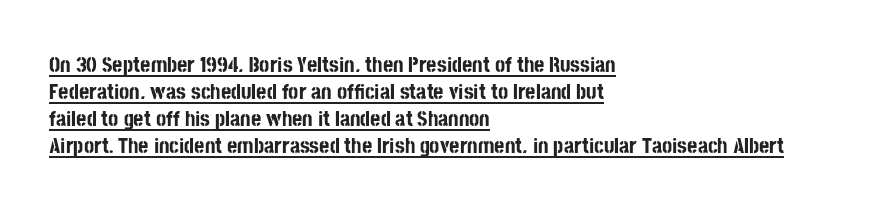
{"italic": "no", "bold": "yes", "underline": "yes", "align": "left", "line_spacing_ratio": 1.23, "letter_spacing": "normal", "letter_spacing_em": 0.0, "glyph_px": 22}
